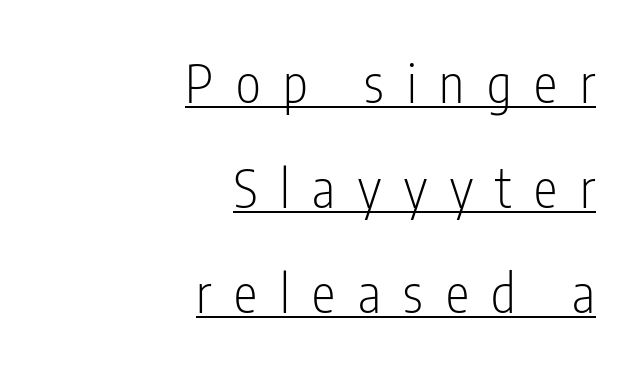
The image shows 53 px light, condensed sans-serif type, upright; set right-aligned, loose line spacing (1.98x), unusually wide letter spacing (+0.43 em), underlined; low stroke contrast and a medium x-height.
